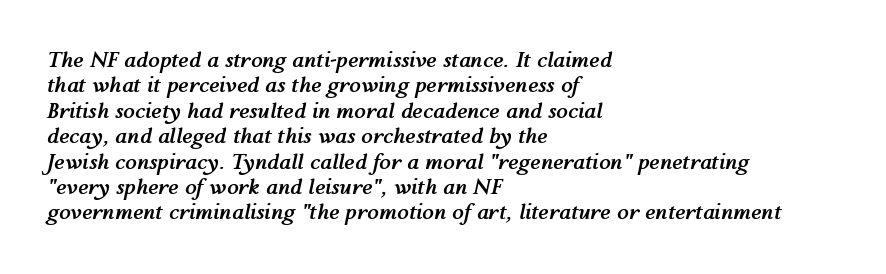
{"italic": "yes", "lean": "right", "slant_degrees": 12, "bold": "yes", "underline": "no", "align": "left", "line_spacing_ratio": 1.21, "letter_spacing": "normal", "letter_spacing_em": 0.0, "glyph_px": 21}
